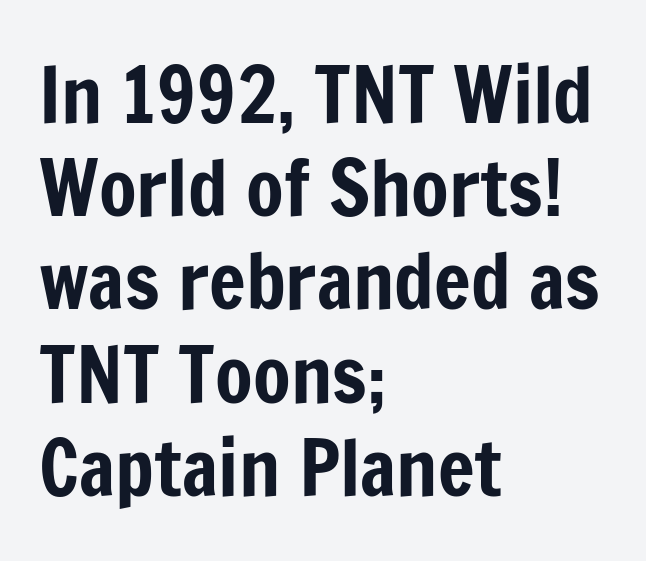
The image shows 77 px condensed sans-serif type, upright; set left-aligned, line spacing 1.21x, normal letter spacing, not underlined; low stroke contrast and a medium x-height.
